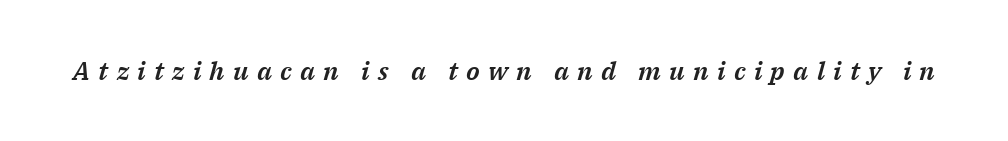
Q: Is the text italic (slanted)? A: Yes, it leans right by about 14 degrees.
Q: Is the text underlined? A: No.
Q: Is the spacing between letters normal or unusually wide? A: Unusually wide.
